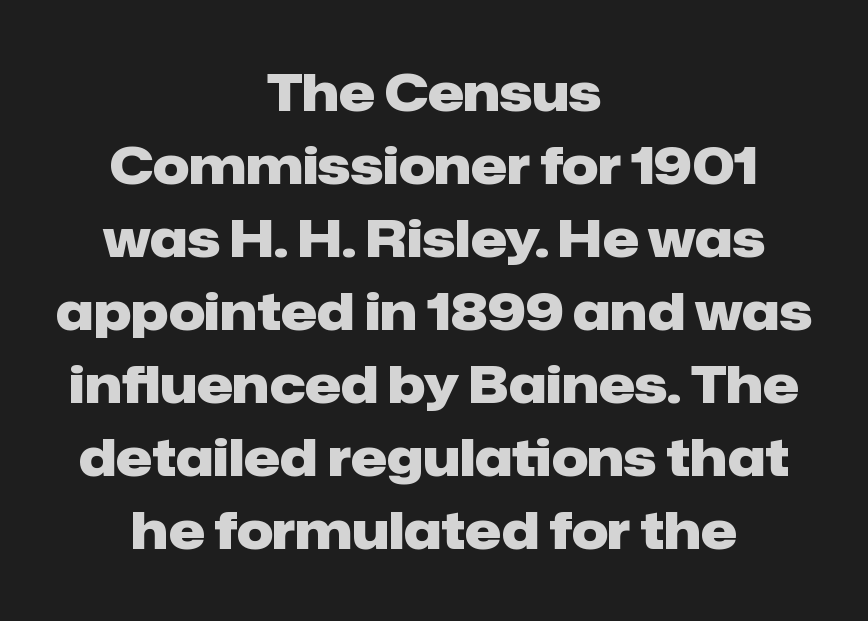
{"serif": "no", "italic": "no", "bold": "yes", "weight": "heavy", "width": "normal", "stroke_contrast": "low", "x_height": "medium", "monospaced": "no", "underline": "no", "align": "center", "line_spacing": "normal", "line_spacing_ratio": 1.43, "letter_spacing": "normal", "letter_spacing_em": 0.0, "glyph_px": 51}
